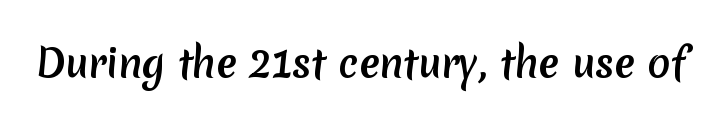
Q: Is the text bold? A: Yes.
Q: Is the typeface a serif or a sans-serif typeface? A: Sans-serif.
Q: Is the text underlined? A: No.
Q: Is the spacing between letters normal or unusually wide? A: Normal.
Q: Width (condensed, normal, or wide)? A: Normal.
Q: Stroke contrast? A: Low.
Q: x-height? A: Medium.
Q: Monospaced? A: No.
